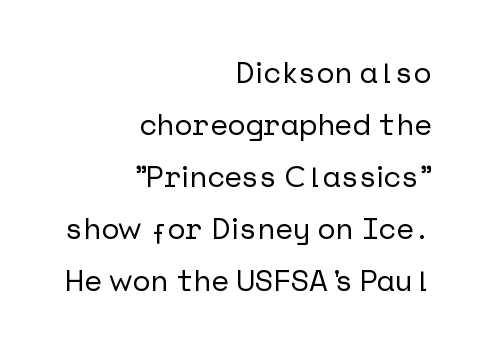
Q: Is the text italic (slanted)? A: No, it is upright.
Q: Is the typeface a serif or a sans-serif typeface? A: Sans-serif.
Q: Is the text underlined? A: No.
Q: How is the paragraph aligned? A: Right-aligned.
Q: Is the spacing between letters normal or unusually wide? A: Normal.
Q: Width (condensed, normal, or wide)? A: Normal.
Q: Stroke contrast? A: Low.
Q: x-height? A: Medium.
